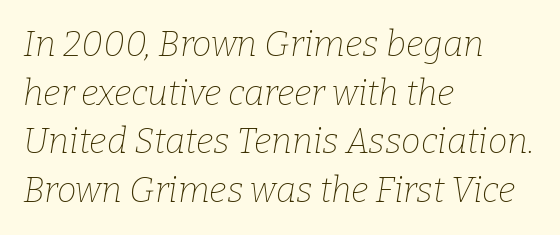
{"serif": "yes", "italic": "yes", "lean": "right", "slant_degrees": 9, "bold": "no", "weight": "thin", "width": "normal", "stroke_contrast": "low", "x_height": "medium", "monospaced": "no", "underline": "no", "align": "left", "line_spacing": "normal", "line_spacing_ratio": 1.39, "letter_spacing": "normal", "letter_spacing_em": 0.0, "glyph_px": 35}
